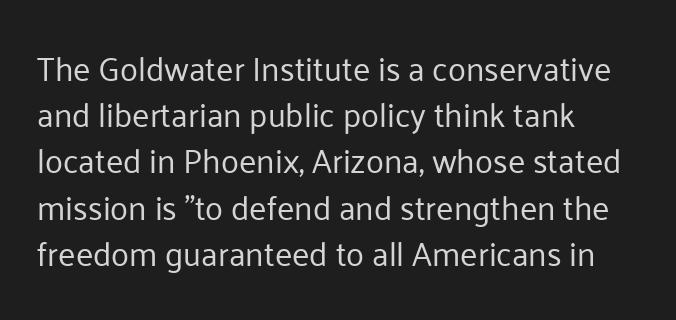
{"serif": "no", "italic": "no", "bold": "no", "weight": "regular", "width": "normal", "stroke_contrast": "low", "x_height": "medium", "monospaced": "no", "underline": "no", "align": "left", "line_spacing": "normal", "line_spacing_ratio": 1.4, "letter_spacing": "normal", "letter_spacing_em": 0.0, "glyph_px": 33}
